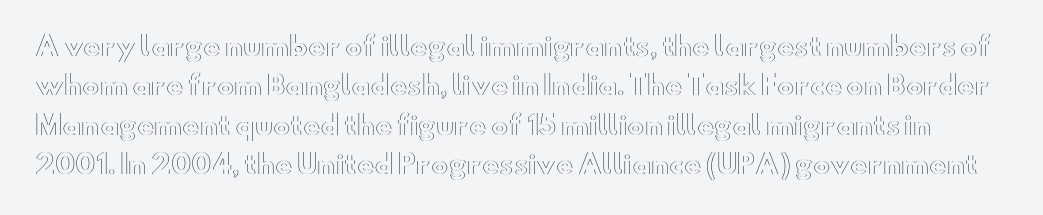
When letters stand straight like this, we call the style roman or upright. The words here are not underlined. Leading matches the norm, producing a regular column. The face used here is rendered with its standard letterfit.
